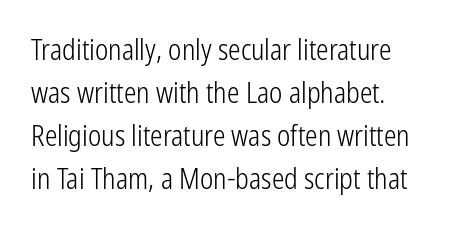
The image shows 28 px light, condensed sans-serif type, upright; set left-aligned, normal line spacing (1.54x), normal letter spacing, not underlined; low stroke contrast and a medium x-height.
